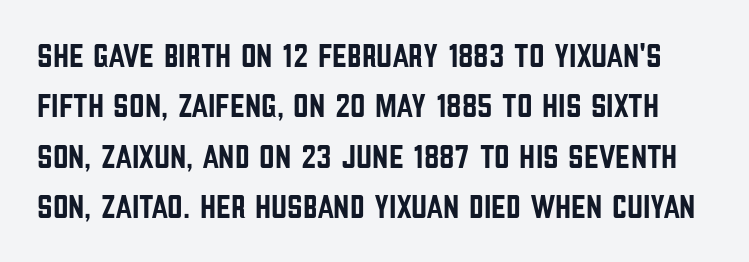
{"serif": "no", "italic": "no", "width": "condensed", "stroke_contrast": "low", "x_height": "large", "monospaced": "no", "underline": "no", "line_spacing": "normal", "line_spacing_ratio": 1.48, "letter_spacing": "normal", "letter_spacing_em": 0.0, "glyph_px": 34}
